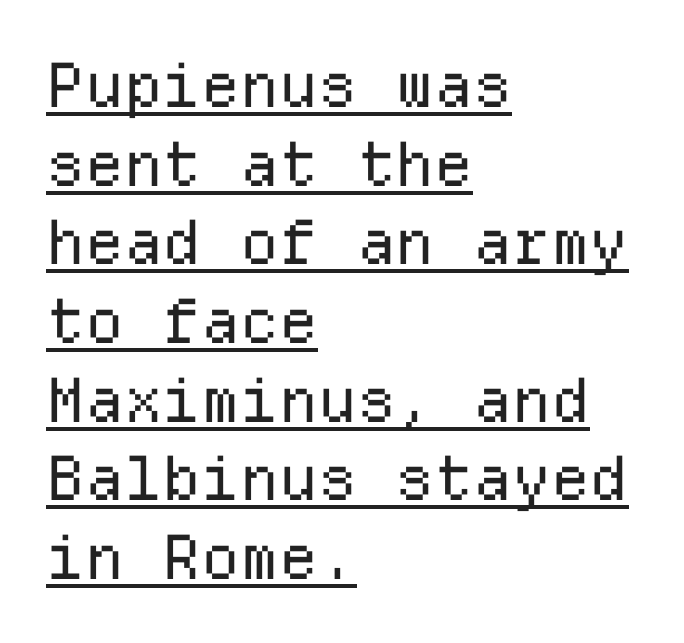
The image shows 61 px regular-weight sans-serif type, upright, monospaced; set left-aligned, normal line spacing (1.29x), normal letter spacing, underlined; low stroke contrast and a medium x-height.
